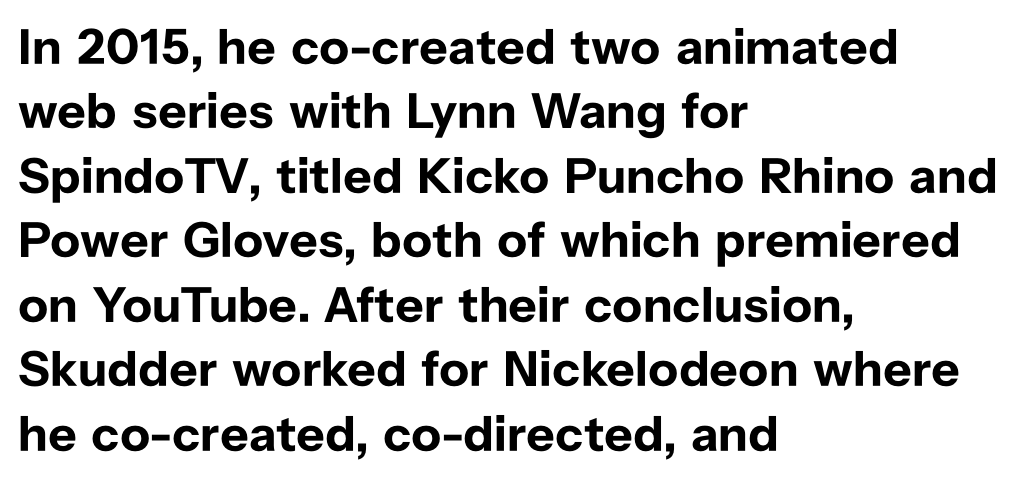
The image shows 50 px bold sans-serif type, upright; set left-aligned, normal line spacing (1.29x), normal letter spacing, not underlined; low stroke contrast and a medium x-height.
